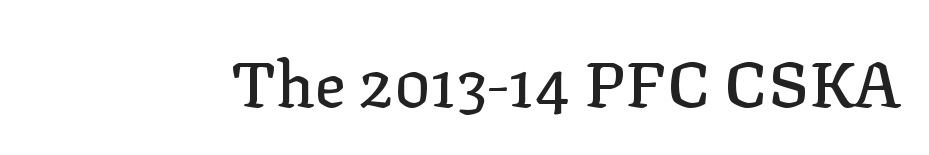
{"serif": "yes", "italic": "no", "width": "normal", "stroke_contrast": "low", "x_height": "medium", "monospaced": "no", "underline": "no", "letter_spacing": "normal", "letter_spacing_em": 0.0, "glyph_px": 64}
